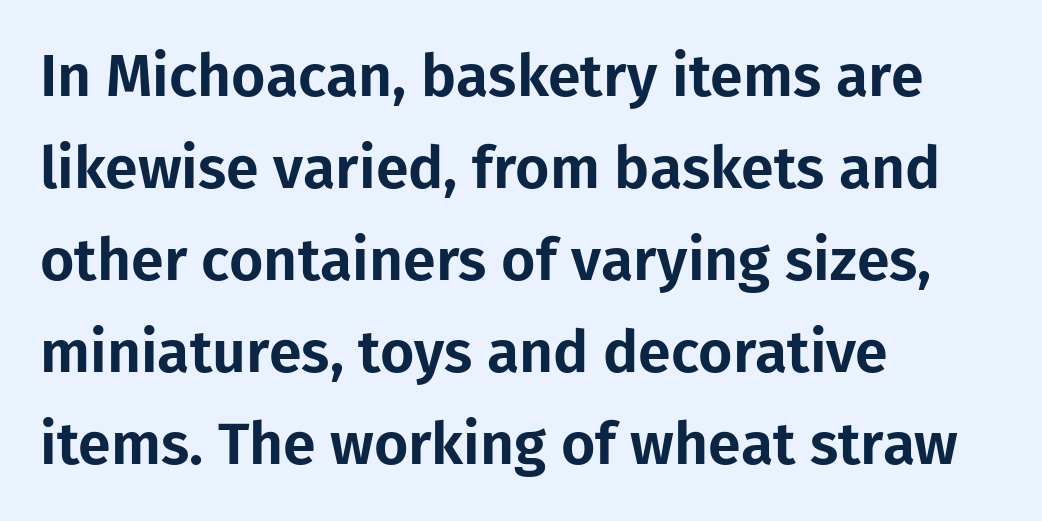
Q: Is the text italic (slanted)? A: No, it is upright.
Q: Is the typeface a serif or a sans-serif typeface? A: Sans-serif.
Q: Is the text underlined? A: No.
Q: How is the paragraph aligned? A: Left-aligned.
Q: Is the spacing between letters normal or unusually wide? A: Normal.
Q: Is the spacing between lines tight, normal or loose? A: Normal.
Q: Width (condensed, normal, or wide)? A: Normal.
Q: Stroke contrast? A: Low.
Q: x-height? A: Medium.
Q: Monospaced? A: No.
